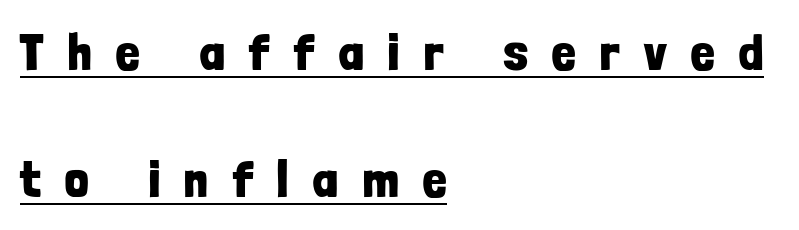
{"serif": "no", "italic": "no", "bold": "yes", "weight": "bold", "width": "condensed", "stroke_contrast": "low", "x_height": "medium", "monospaced": "no", "underline": "yes", "align": "left", "line_spacing": "loose", "line_spacing_ratio": 2.44, "letter_spacing": "wide", "letter_spacing_em": 0.48, "glyph_px": 52}
